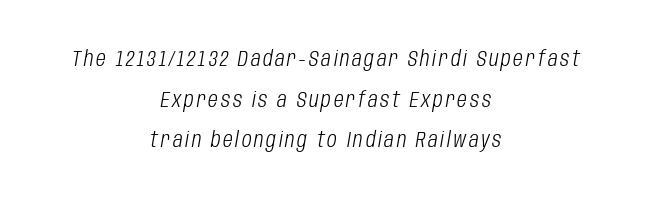
The image shows 21 px text type, italic (leaning right); set centered, loose line spacing (1.93x), not underlined.
